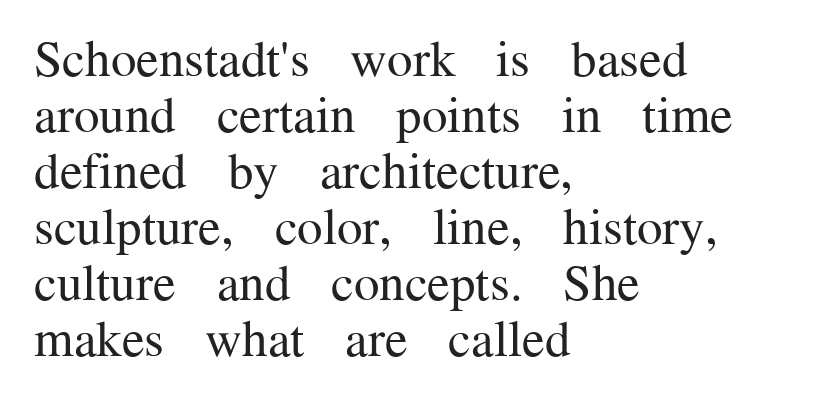
Check under the words: just untouched page. Vertical strokes here are truly vertical. Tracking value appears to be zero — textbook default spacing. The rendering uses natural spacing where letterforms have individual widths.
